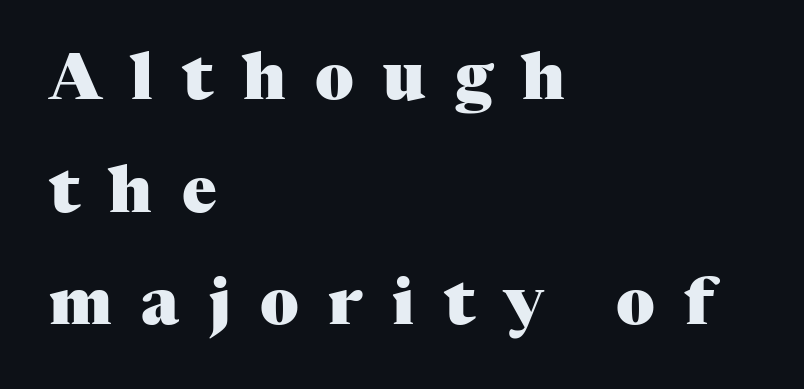
You can tell it's not italic because the verticals are truly vertical. Rule under the text: the space is simply empty. You could not count columns in this text — the font is proportionally spaced. Serifs: yes, visible at the terminals of the letterforms. Here the glyphs are tracked loosely, breaking word shapes into spaced letters. Weight: bold.
